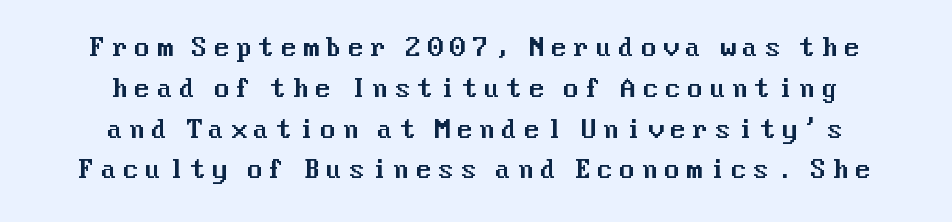
The image shows 24 px text type, upright; set centered, normal line spacing (1.7x), unusually wide letter spacing (+0.24 em), not underlined.
